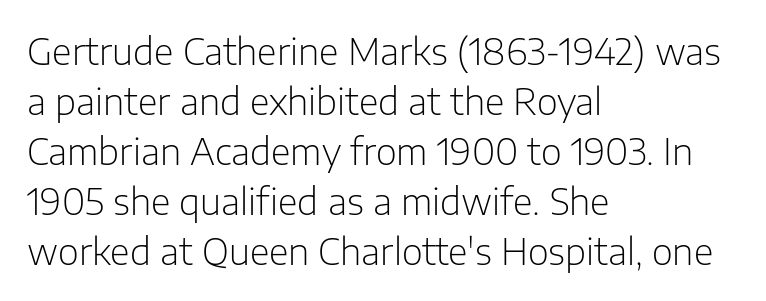
The image shows 36 px light sans-serif type, upright; set left-aligned, normal line spacing (1.39x), normal letter spacing, not underlined; low stroke contrast and a medium x-height.
